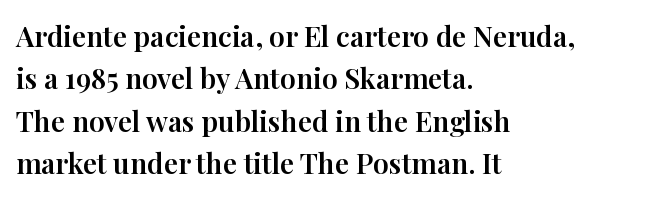
The font family rendered here belongs to the serif group. Posture: vertical. Default kerning and tracking; the words read as compact shapes. The rendering anchors every line to the left-hand side. This rendering features lettering with no underline. Spacing verdict: proportional, widths tailored to each character.
